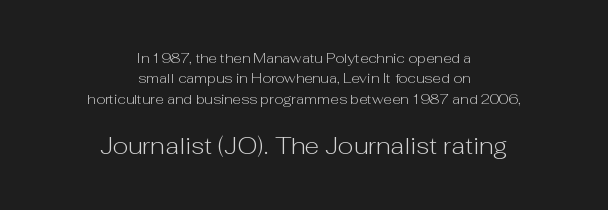
Each row of text sits above clean, open space. Baseline-to-baseline distance is the conventional proportion of letter height. Spacing between characters is what you'd get straight out of the box. Typeset on center — no edge is straight.
